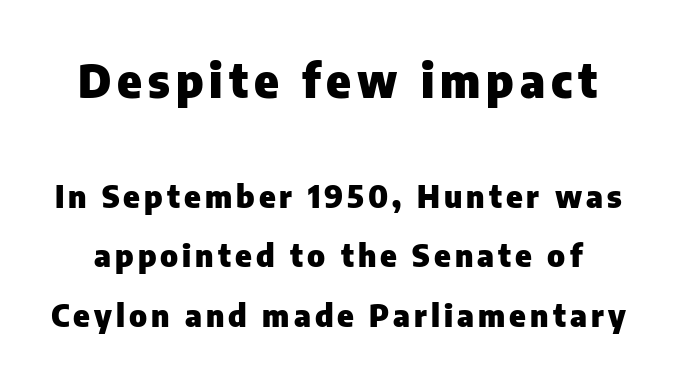
Designer's note — italics off, roman on. If you measured baseline to baseline, you'd find a long distance. The type family on display is of the sans-serif kind. The space beneath each line is pristine and unruled. The face used here is proportionally spaced, like ordinary book or web type.
